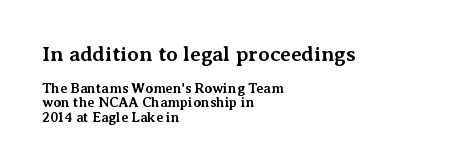
Visually the block forms a straight wall on the left and a jagged coastline on the right. Size hierarchy here favors the leading block over the trailing one. Underline: absent. Short note: letters normally spaced.
